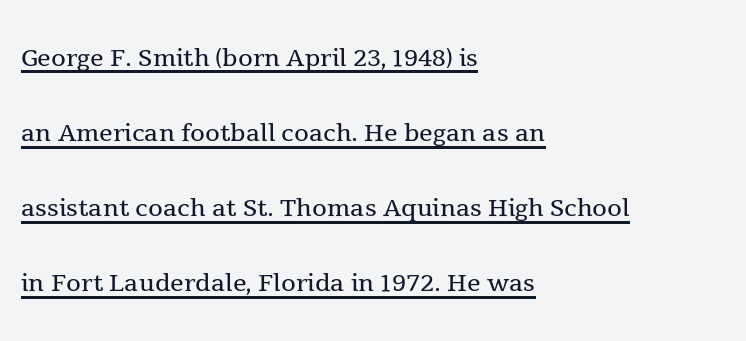
Q: Is the text bold? A: No.
Q: Is the text italic (slanted)? A: No, it is upright.
Q: Is the typeface a serif or a sans-serif typeface? A: Serif.
Q: Is the text underlined? A: Yes.
Q: How is the paragraph aligned? A: Left-aligned.
Q: Is the spacing between letters normal or unusually wide? A: Normal.
Q: Is the spacing between lines tight, normal or loose? A: Loose.
Q: Width (condensed, normal, or wide)? A: Normal.
Q: x-height? A: Medium.
Q: Monospaced? A: No.
